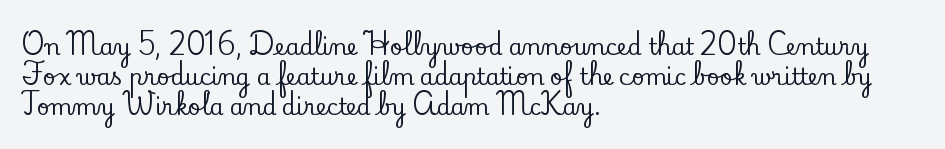
The image shows 22 px text type, upright; set left-aligned, normal line spacing (1.36x), normal letter spacing, not underlined.
